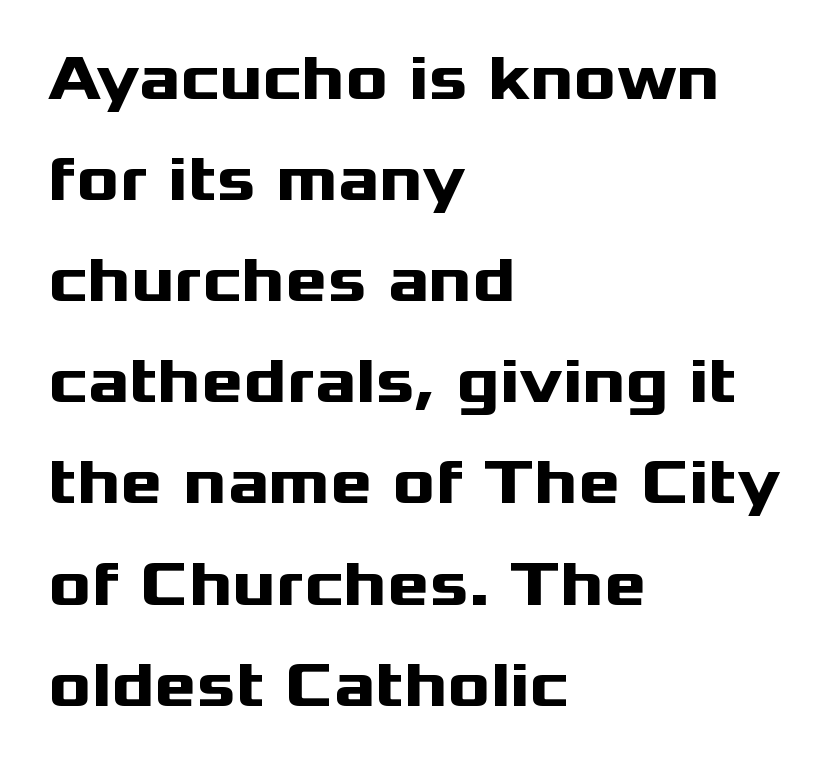
{"serif": "no", "italic": "no", "bold": "yes", "weight": "heavy", "width": "wide", "stroke_contrast": "medium", "x_height": "medium", "monospaced": "no", "underline": "no", "align": "left", "line_spacing": "normal", "line_spacing_ratio": 1.58, "letter_spacing": "normal", "letter_spacing_em": 0.0, "glyph_px": 64}
